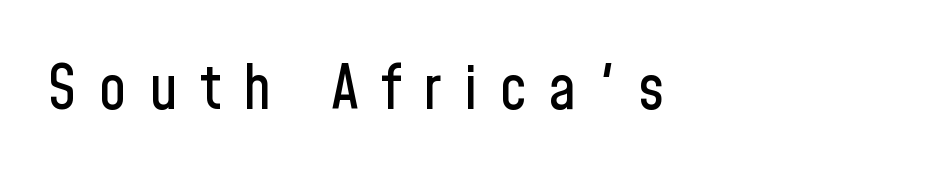
{"serif": "no", "italic": "no", "width": "condensed", "stroke_contrast": "low", "x_height": "medium", "monospaced": "no", "underline": "no", "align": "left", "letter_spacing": "wide", "letter_spacing_em": 0.37, "glyph_px": 61}
